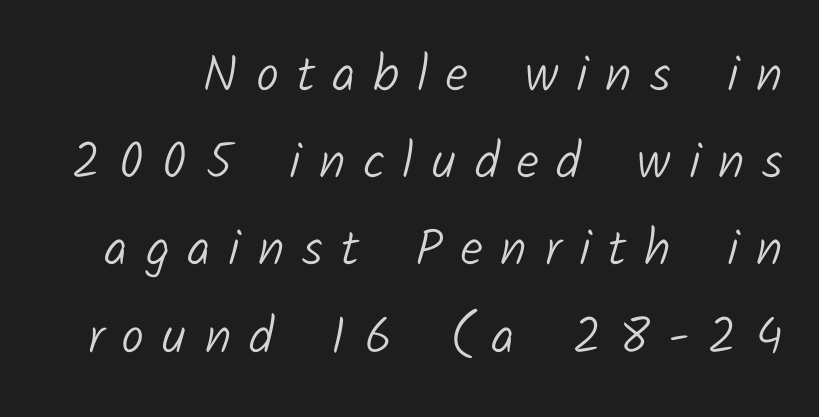
Stems here are at most as thick as an everyday book face. The characters display no serif detailing; their extremities are plain. Caption: expanded tracking, letters set apart. The rendering uses natural spacing where letterforms have individual widths. Clear beneath every line of the passage.
